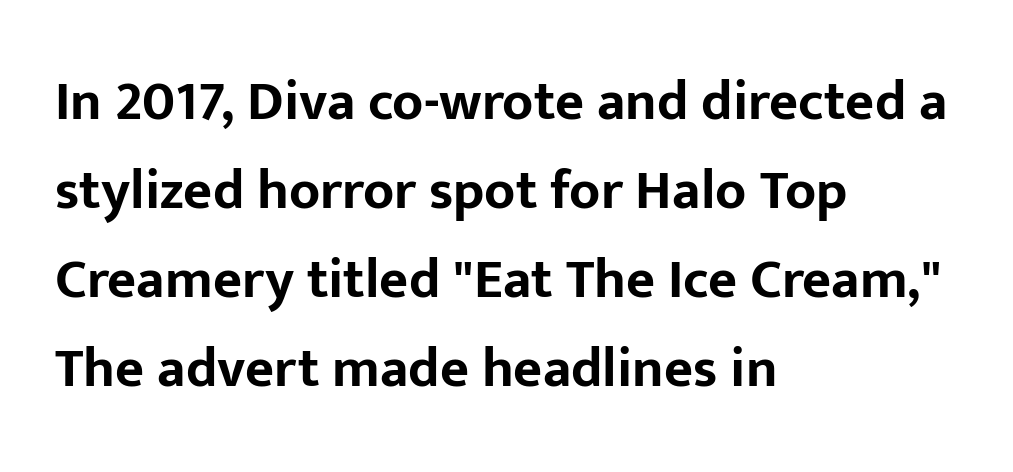
The characters display no serif detailing; their extremities are plain. Is this a fixed-width face? No — the glyphs have proportional, varying widths. Descenders hang freely into open space. Tall strokes in this sample are plumb rather than angled.
